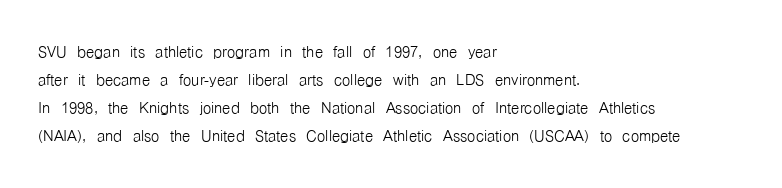
The paragraph has a hard left edge and a soft right edge. Rows of type keep a routine distance in the vertical direction. The letters sit at their default tracking, neither squeezed nor spread. Posture: vertical.
